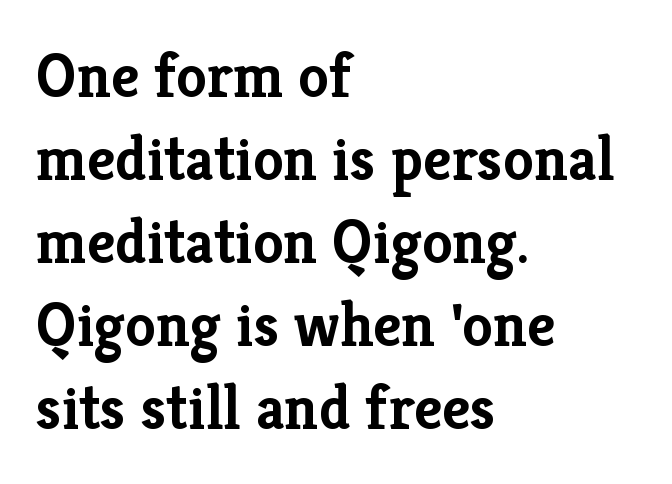
{"serif": "yes", "italic": "no", "bold": "yes", "weight": "semibold", "width": "normal", "stroke_contrast": "low", "x_height": "medium", "monospaced": "no", "underline": "no", "align": "left", "line_spacing": "normal", "line_spacing_ratio": 1.34, "letter_spacing": "normal", "letter_spacing_em": 0.0, "glyph_px": 62}
